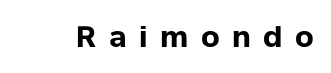
{"serif": "no", "italic": "no", "bold": "yes", "weight": "bold", "width": "normal", "stroke_contrast": "low", "x_height": "medium", "monospaced": "no", "underline": "no", "letter_spacing": "wide", "letter_spacing_em": 0.43, "glyph_px": 29}
